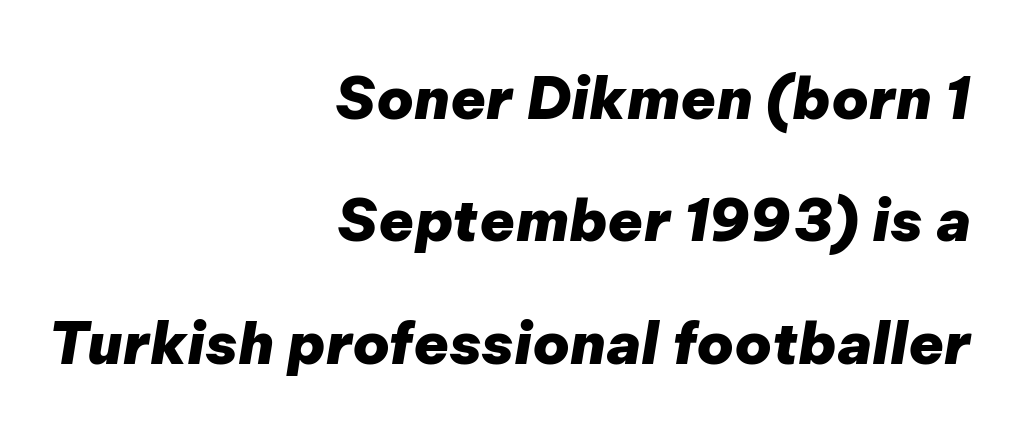
{"italic": "yes", "lean": "right", "slant_degrees": 9, "bold": "yes", "weight": "heavy", "width": "normal", "stroke_contrast": "low", "x_height": "medium", "monospaced": "no", "underline": "no", "align": "right", "line_spacing": "loose", "line_spacing_ratio": 2.11, "letter_spacing": "normal", "letter_spacing_em": 0.0, "glyph_px": 58}
